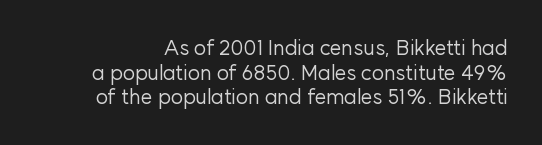
The image shows 21 px text type, upright; set line spacing 1.17x, normal letter spacing, not underlined.
